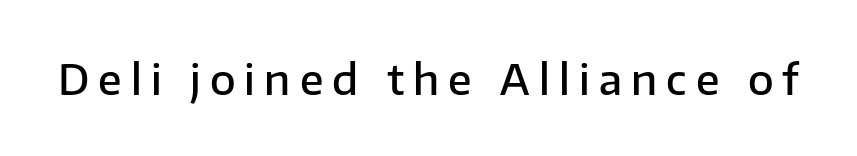
{"serif": "no", "italic": "no", "bold": "semi", "weight": "semibold", "width": "normal", "stroke_contrast": "low", "x_height": "medium", "monospaced": "no", "underline": "no", "letter_spacing": "wide", "letter_spacing_em": 0.22, "glyph_px": 42}
